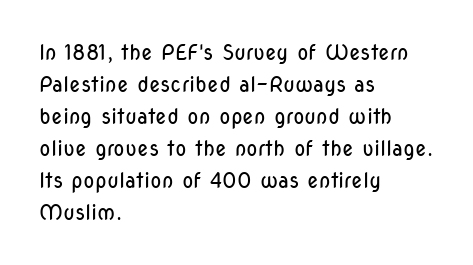
Vertical strokes here are truly vertical. The paragraph has a hard left edge and a soft right edge. The rendering uses a moderate line-height, typical for paragraphs. The cut favours lightness, reaching ordinary text weight at its darkest.
